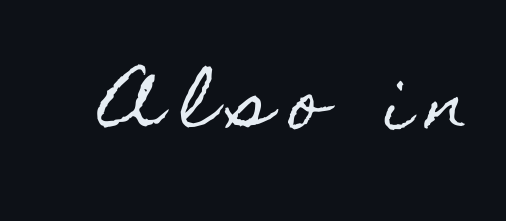
Just letters on the line, the space beneath them empty. The rendering inserts visible extra space after every character. Character widths vary here, with narrow letters taking less room than wide ones.
